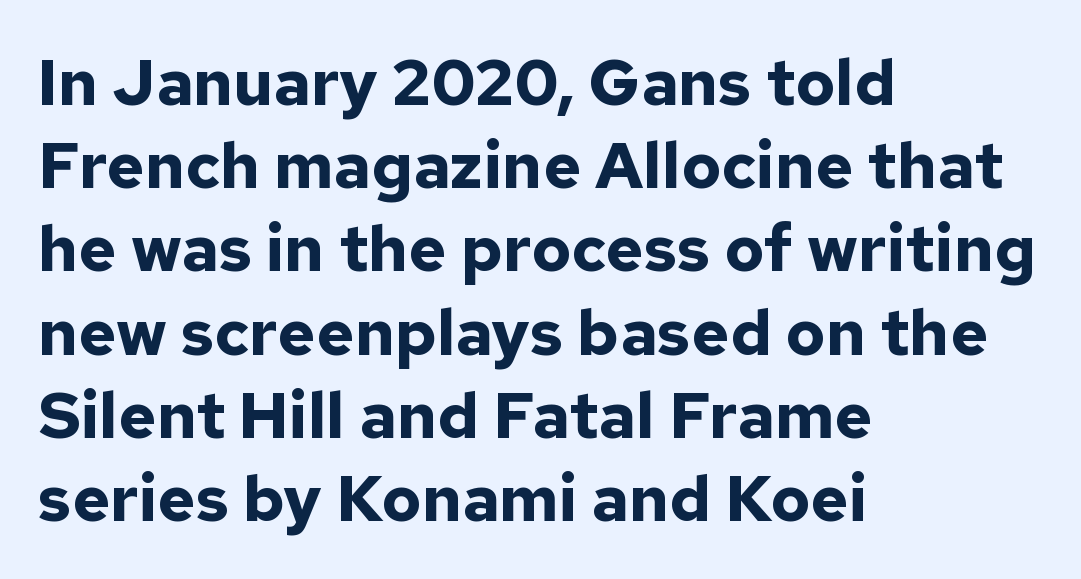
{"serif": "no", "italic": "no", "bold": "yes", "weight": "bold", "width": "normal", "stroke_contrast": "low", "x_height": "medium", "monospaced": "no", "underline": "no", "align": "left", "line_spacing": "normal", "line_spacing_ratio": 1.28, "letter_spacing": "normal", "letter_spacing_em": 0.0, "glyph_px": 65}
